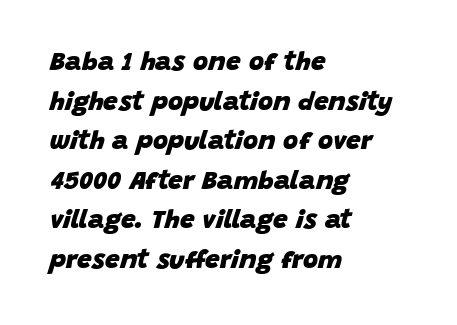
Line beginnings align vertically; line endings do not. These words are printed bold, with thick strokes throughout. Quick note: italic. Normally led — the rows are evenly, conventionally spaced.
